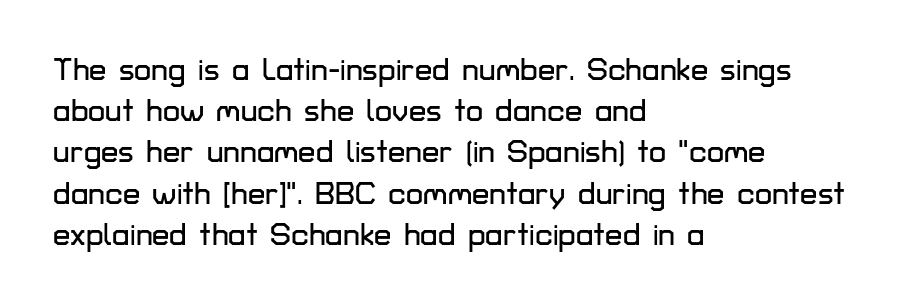
{"serif": "no", "italic": "no", "width": "normal", "stroke_contrast": "low", "x_height": "medium", "monospaced": "no", "underline": "no", "align": "left", "line_spacing": "normal", "line_spacing_ratio": 1.33, "letter_spacing": "normal", "letter_spacing_em": 0.0, "glyph_px": 31}
